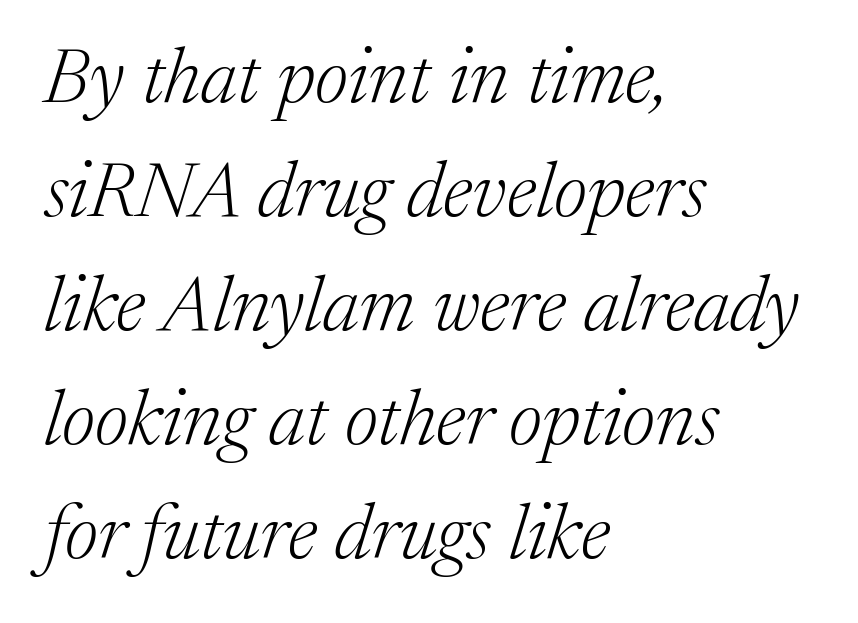
The image shows 78 px light serif type, italic (leaning right); set left-aligned, normal line spacing (1.46x), normal letter spacing, not underlined; medium stroke contrast and a medium x-height.
